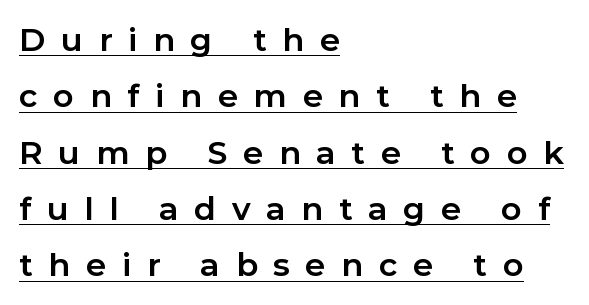
Q: Is the text bold? A: Yes.
Q: Is the text italic (slanted)? A: No, it is upright.
Q: Is the typeface a serif or a sans-serif typeface? A: Sans-serif.
Q: Is the text underlined? A: Yes.
Q: How is the paragraph aligned? A: Left-aligned.
Q: Is the spacing between letters normal or unusually wide? A: Unusually wide.
Q: Width (condensed, normal, or wide)? A: Normal.
Q: Stroke contrast? A: Low.
Q: x-height? A: Medium.
Q: Monospaced? A: No.
